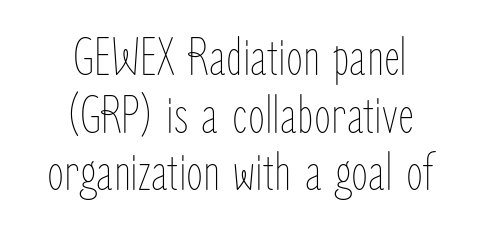
The image shows 55 px thin, condensed type, upright; set centered, tight line spacing (1.05x), normal letter spacing, not underlined; low stroke contrast and a medium x-height.
